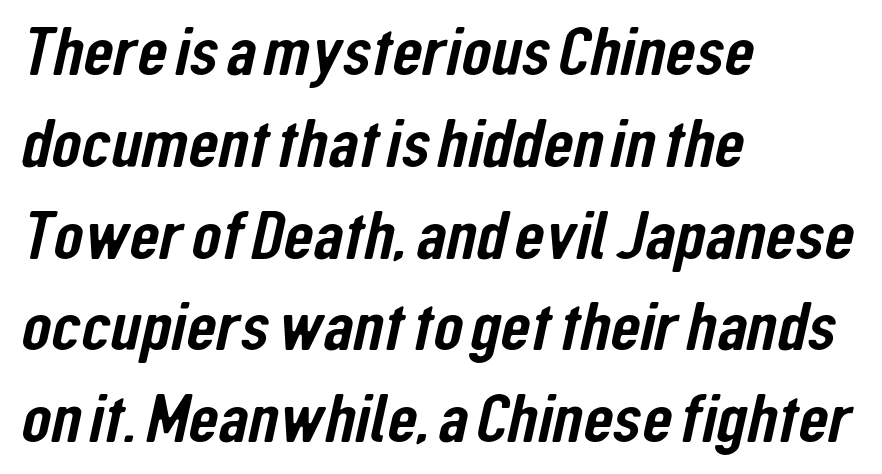
Summary of vertical rhythm: regular, with standard interline spacing. Grotesque or geometric, the face here clearly has no serifs. The rendering uses natural spacing where letterforms have individual widths. Spacing between characters is what you'd get straight out of the box. Horizontally, the lines are justified to the leading edge only.
